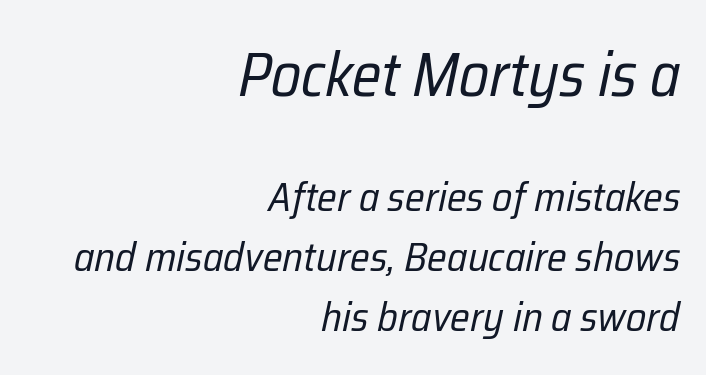
{"italic": "yes", "lean": "right", "slant_degrees": 12, "bold": "no", "weight": "regular", "width": "condensed", "stroke_contrast": "low", "x_height": "medium", "monospaced": "no", "underline": "no", "align": "right", "line_spacing": "normal", "line_spacing_ratio": 1.46, "letter_spacing": "normal", "letter_spacing_em": 0.0, "larger_block": "first", "size_ratio": 1.49, "glyph_px": 61}
